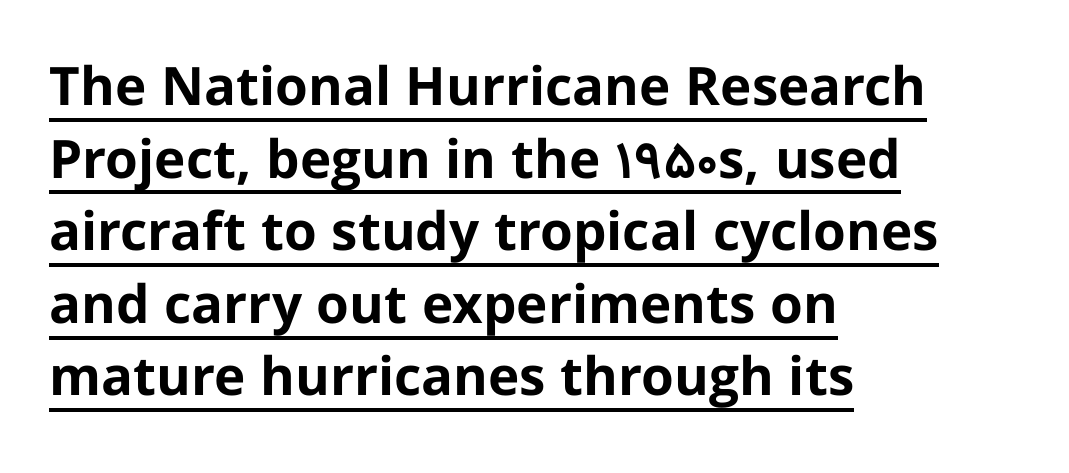
{"serif": "no", "italic": "no", "bold": "yes", "weight": "bold", "width": "normal", "stroke_contrast": "low", "x_height": "medium", "monospaced": "no", "underline": "yes", "align": "left", "line_spacing": "normal", "line_spacing_ratio": 1.37, "letter_spacing": "normal", "letter_spacing_em": 0.0, "glyph_px": 53}
